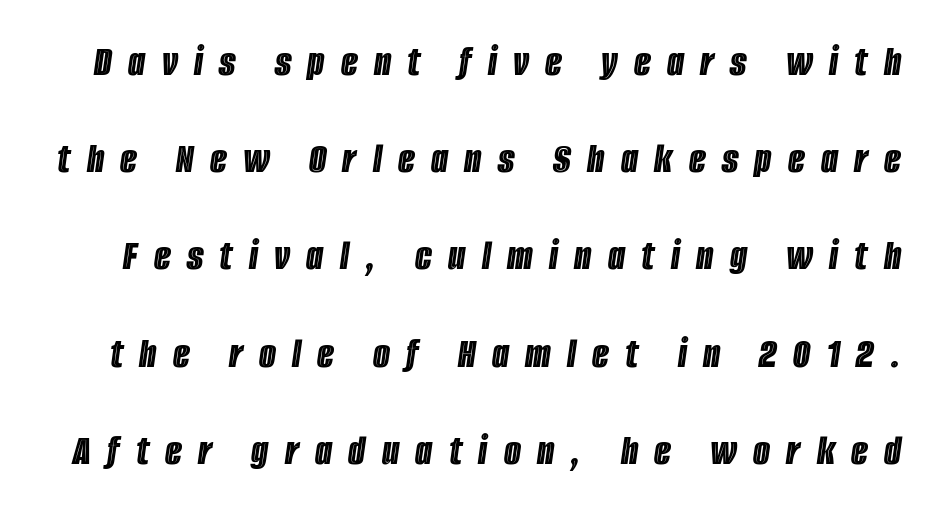
Q: Is the text italic (slanted)? A: Yes, it leans right by about 8 degrees.
Q: Is the text underlined? A: No.
Q: Is the spacing between letters normal or unusually wide? A: Unusually wide.
Q: Is the spacing between lines tight, normal or loose? A: Loose.
Q: Width (condensed, normal, or wide)? A: Condensed.
Q: x-height? A: Large.
Q: Monospaced? A: No.
